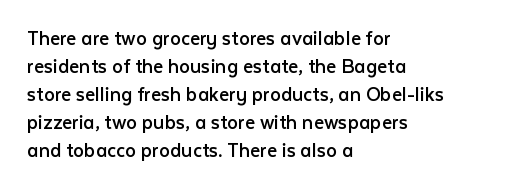
No extra ink here — the face is not bold. Students, observe: this is what conventionally led text looks like. Visually the block forms a straight wall on the left and a jagged coastline on the right. Clear beneath every line of the passage.
